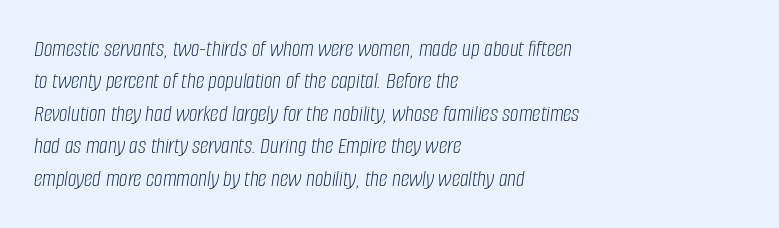
Q: Is the text bold? A: No.
Q: Is the text italic (slanted)? A: Yes, it leans right by about 8 degrees.
Q: Is the text underlined? A: No.
Q: How is the paragraph aligned? A: Left-aligned.
Q: Is the spacing between letters normal or unusually wide? A: Normal.
Q: Is the spacing between lines tight, normal or loose? A: Normal.
